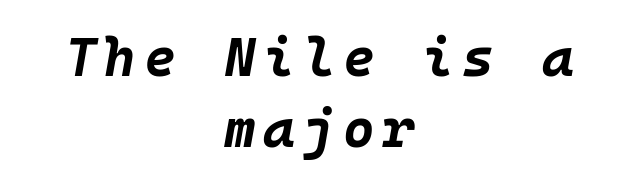
The lines are quadded center. Summary of vertical rhythm: regular, with standard interline spacing. These lines are rendered in a fixed-pitch font. Looking at the ascenders, they clearly lean.
